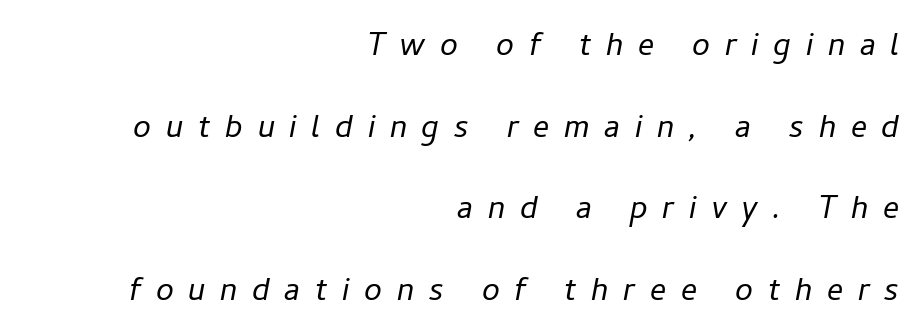
The image shows 40 px light type, italic (leaning right); set right-aligned, loose line spacing (2.04x), unusually wide letter spacing (+0.37 em), not underlined; low stroke contrast and a medium x-height.
